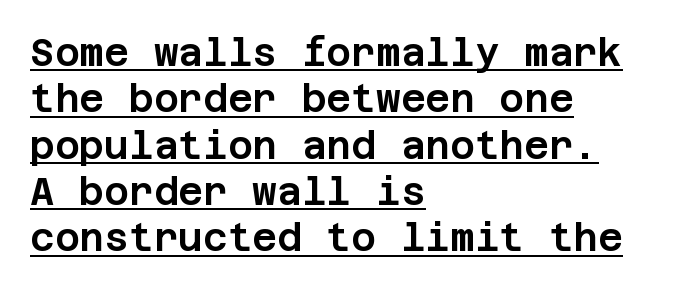
The image shows 38 px sans-serif type, upright; set left-aligned, line spacing 1.22x, normal letter spacing, underlined; low stroke contrast and a large x-height.
